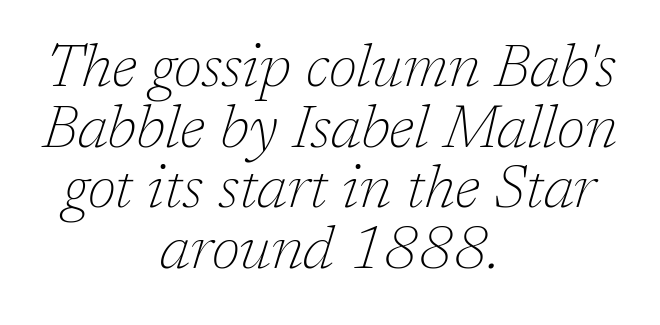
{"serif": "yes", "italic": "yes", "lean": "right", "slant_degrees": 17, "bold": "no", "weight": "thin", "width": "normal", "stroke_contrast": "low", "x_height": "medium", "monospaced": "no", "underline": "no", "align": "center", "line_spacing": "tight", "line_spacing_ratio": 1.01, "letter_spacing": "normal", "letter_spacing_em": 0.0, "glyph_px": 60}
